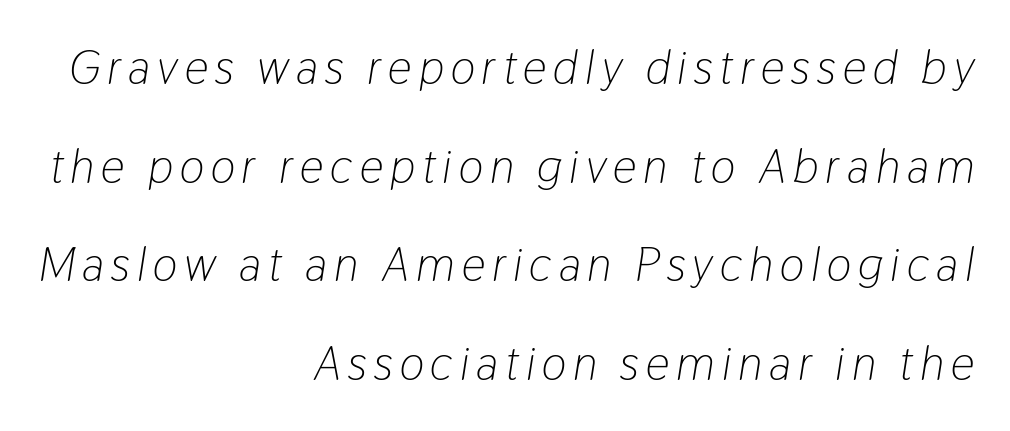
Emphasis-style slanted type is in use. Character widths vary here, with narrow letters taking less room than wide ones. Nobody drew a line under any word here. If you drew a ruler down the right edge, every line would touch it. Is this a heavy cut? Hardly; it is regular or lighter.
